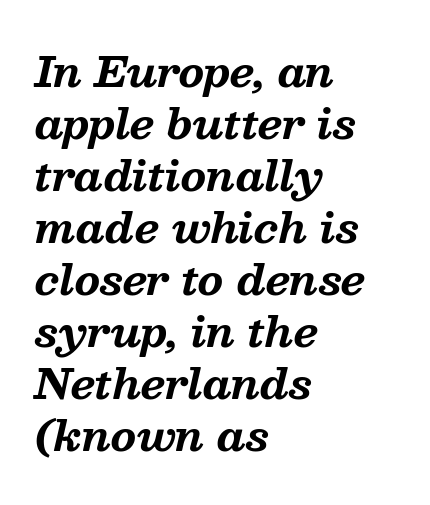
Every character sits at an angle, as italics do. The rendering uses a moderate line-height, typical for paragraphs. Is the letter spacing exaggerated? No — it looks like the ordinary default. Does the weight exceed regular? Yes, all the way to bold.
